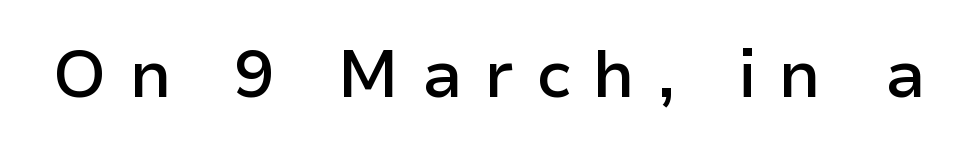
The line texture is sparse and dotted thanks to wide tracking. Underlining? Definitely not there. Ordinary non-slanted type is in use. Weight check: semibold — heavier than regular, not quite bold. The characters display no serif detailing; their extremities are plain.
